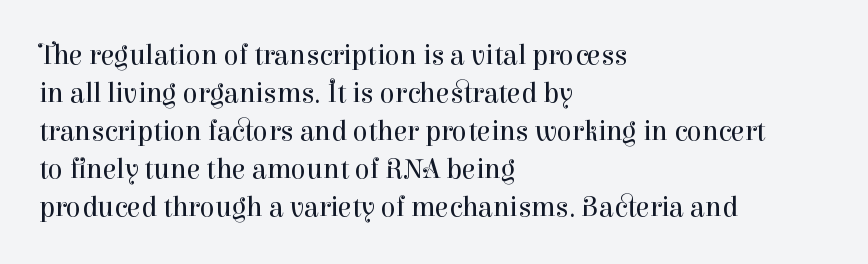
Q: Is the text bold? A: No.
Q: Is the text italic (slanted)? A: No, it is upright.
Q: Is the typeface a serif or a sans-serif typeface? A: Serif.
Q: Is the text underlined? A: No.
Q: How is the paragraph aligned? A: Left-aligned.
Q: Is the spacing between letters normal or unusually wide? A: Normal.
Q: Is the spacing between lines tight, normal or loose? A: Normal.
Q: Width (condensed, normal, or wide)? A: Normal.
Q: Stroke contrast? A: High.
Q: x-height? A: Medium.
Q: Monospaced? A: No.
